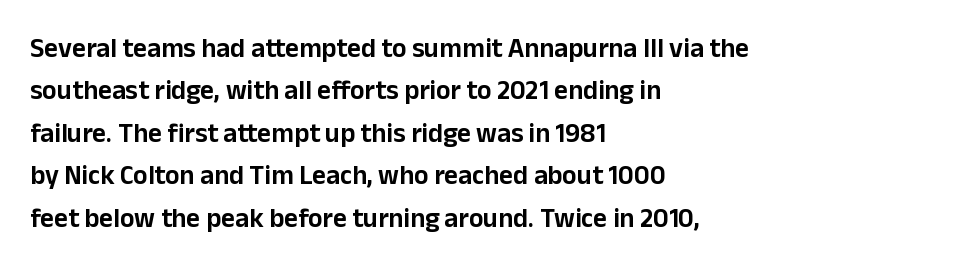
{"italic": "no", "underline": "no", "align": "left", "line_spacing": "normal", "line_spacing_ratio": 1.57, "letter_spacing": "normal", "letter_spacing_em": 0.0, "glyph_px": 27}
